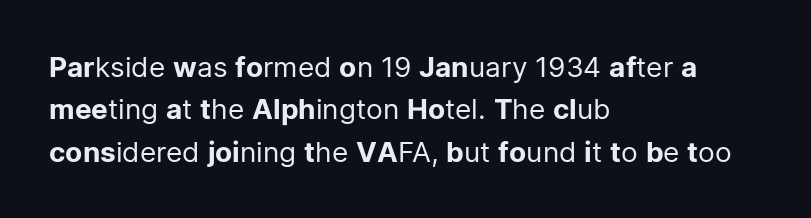
Alignment: flush left. Beneath every word, the page is bare. Successive baselines arrive at the customary interval. The rendering keeps characters at their native spacing. The glyphs in this specimen are sans serif. Note the varied advance widths — an 'i' is clearly narrower than an 'm'.
